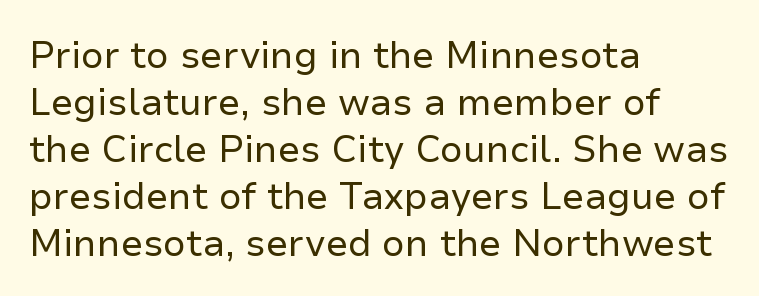
{"serif": "no", "italic": "no", "bold": "no", "weight": "regular", "width": "normal", "stroke_contrast": "low", "x_height": "medium", "monospaced": "no", "underline": "no", "align": "left", "line_spacing": "normal", "line_spacing_ratio": 1.27, "letter_spacing": "normal", "letter_spacing_em": 0.0, "glyph_px": 37}
